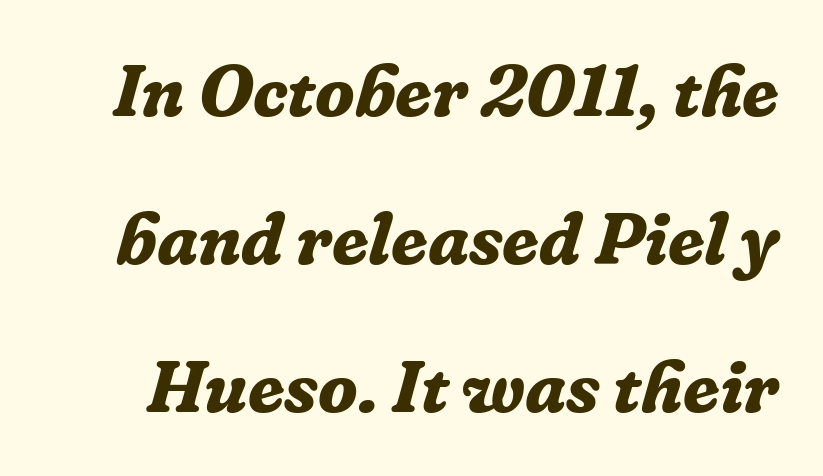
The image shows 73 px bold serif type, italic (leaning right); set loose line spacing (2.03x), normal letter spacing, not underlined; low stroke contrast and a medium x-height.
